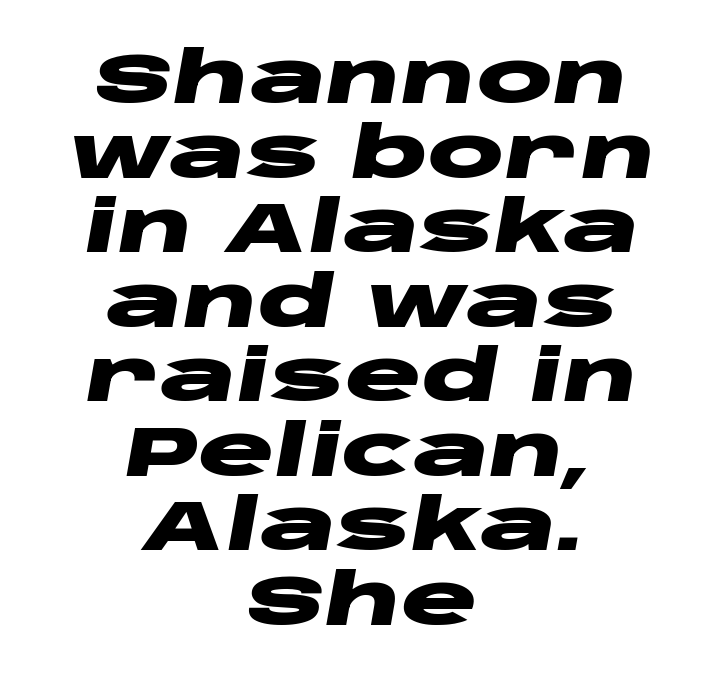
The image shows 71 px heavy, wide type, italic (leaning right); set centered, tight line spacing (1.05x), normal letter spacing, not underlined; low stroke contrast and a large x-height.
